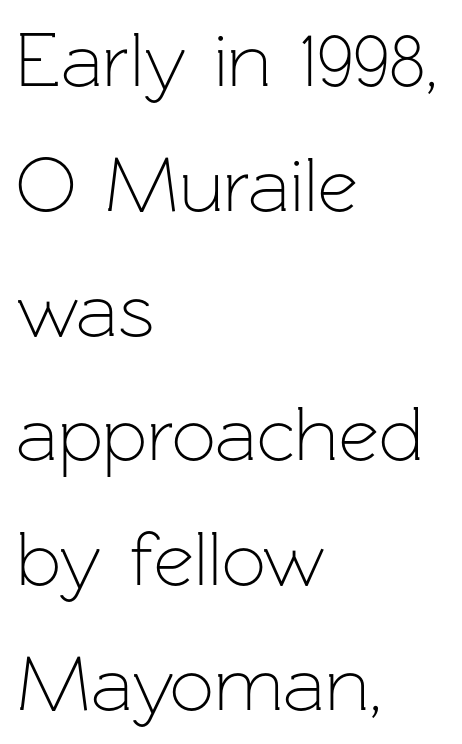
Does the lettering tilt? It doesn't — this is upright. The space beneath each line is pristine and unruled. You could not count columns in this text — the font is proportionally spaced. Each word holds together tightly as a unit, with standard inter-letter gaps. Nope, no serifs anywhere on these letters.
